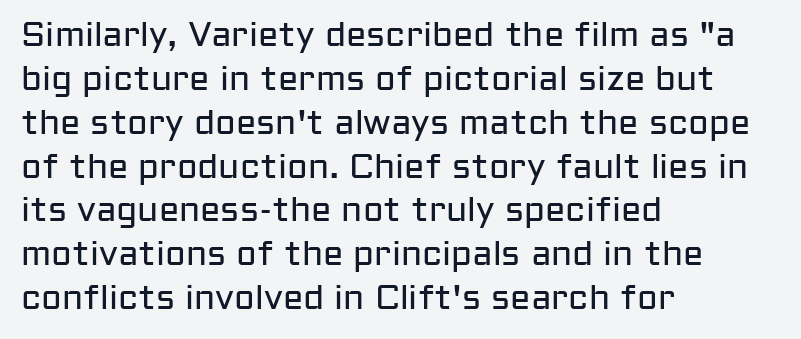
The image shows 34 px regular-weight sans-serif type, upright; set left-aligned, normal line spacing (1.29x), normal letter spacing, not underlined; low stroke contrast and a medium x-height.
